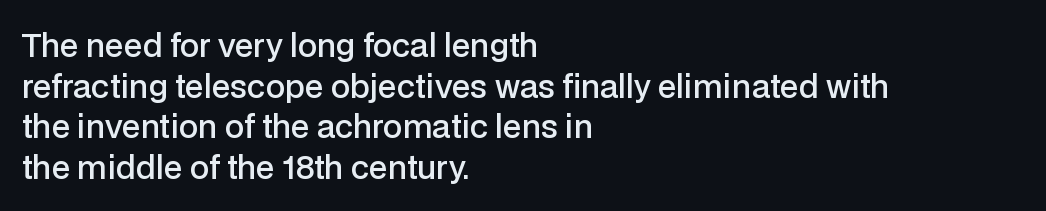
The image shows 31 px semibold sans-serif type, upright; set left-aligned, normal line spacing (1.31x), normal letter spacing, not underlined; low stroke contrast and a medium x-height.
